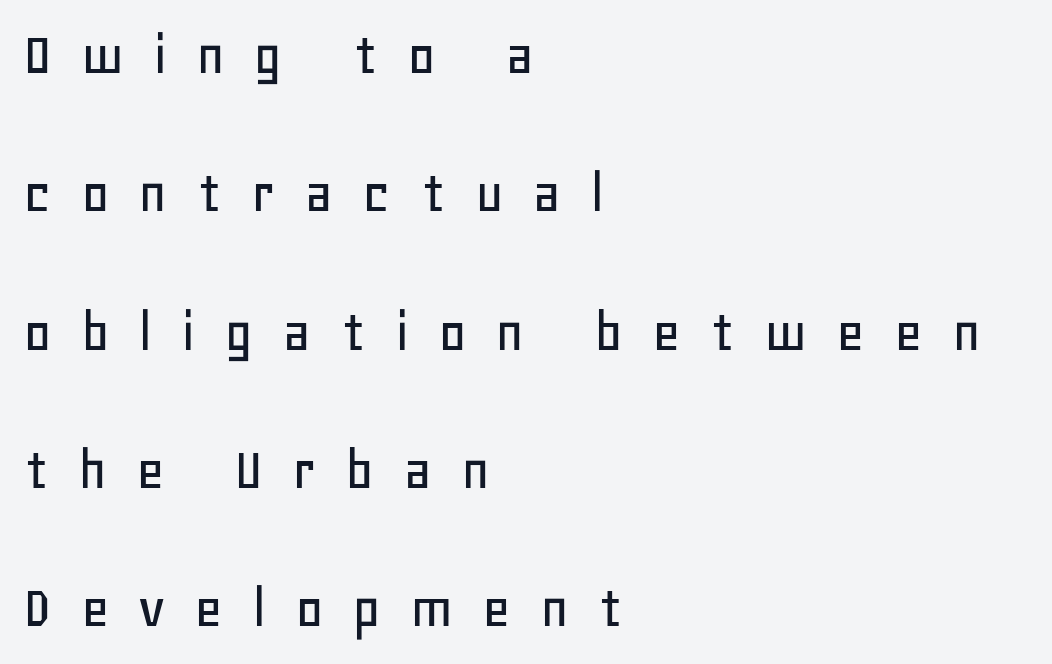
Q: Is the text italic (slanted)? A: No, it is upright.
Q: Is the typeface a serif or a sans-serif typeface? A: Sans-serif.
Q: Is the text underlined? A: No.
Q: How is the paragraph aligned? A: Left-aligned.
Q: Is the spacing between letters normal or unusually wide? A: Unusually wide.
Q: Is the spacing between lines tight, normal or loose? A: Loose.
Q: Width (condensed, normal, or wide)? A: Normal.
Q: Stroke contrast? A: Low.
Q: x-height? A: Large.
Q: Monospaced? A: No.
